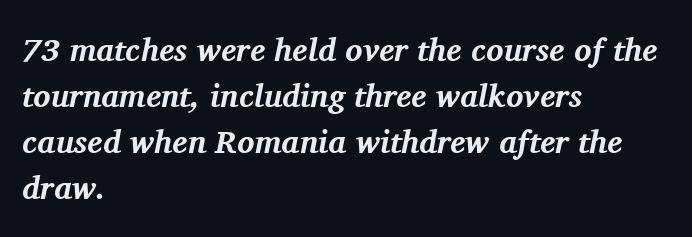
Q: Is the text bold? A: Yes.
Q: Is the text italic (slanted)? A: Yes, it leans right by about 11 degrees.
Q: Is the typeface a serif or a sans-serif typeface? A: Serif.
Q: Is the text underlined? A: No.
Q: How is the paragraph aligned? A: Left-aligned.
Q: Is the spacing between letters normal or unusually wide? A: Normal.
Q: Is the spacing between lines tight, normal or loose? A: Normal.
Q: Width (condensed, normal, or wide)? A: Normal.
Q: Stroke contrast? A: Medium.
Q: x-height? A: Medium.
Q: Monospaced? A: No.
